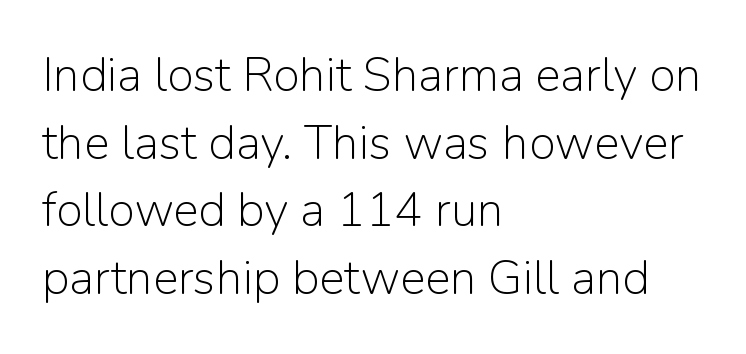
{"serif": "no", "italic": "no", "bold": "no", "weight": "light", "width": "normal", "stroke_contrast": "low", "x_height": "medium", "monospaced": "no", "underline": "no", "align": "left", "line_spacing": "normal", "line_spacing_ratio": 1.41, "letter_spacing": "normal", "letter_spacing_em": 0.0, "glyph_px": 48}
